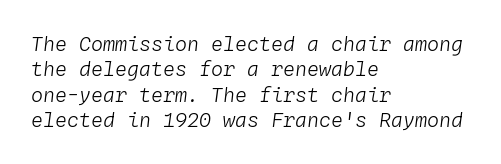
Q: Is the text bold? A: No.
Q: Is the text italic (slanted)? A: Yes, it leans right by about 4 degrees.
Q: Is the text underlined? A: No.
Q: How is the paragraph aligned? A: Left-aligned.
Q: Is the spacing between letters normal or unusually wide? A: Normal.
Q: Is the spacing between lines tight, normal or loose? A: Normal.
